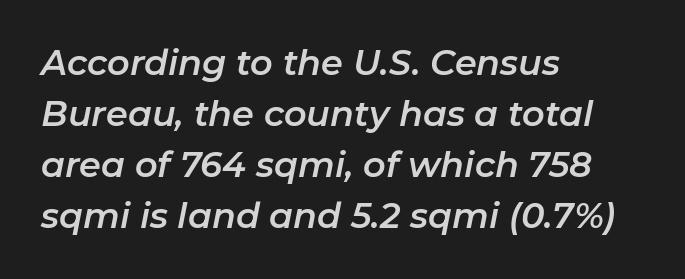
{"italic": "yes", "lean": "right", "slant_degrees": 11, "width": "normal", "stroke_contrast": "low", "x_height": "medium", "monospaced": "no", "underline": "no", "align": "left", "line_spacing": "normal", "line_spacing_ratio": 1.46, "letter_spacing": "normal", "letter_spacing_em": 0.0, "glyph_px": 35}
